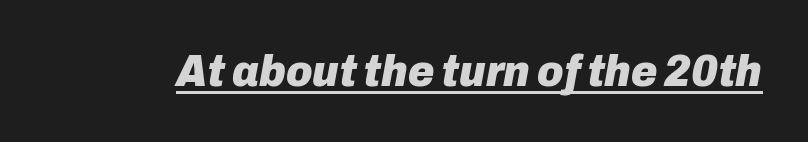
The image shows 45 px heavy type, italic (leaning right); set normal letter spacing, underlined; low stroke contrast and a medium x-height.
